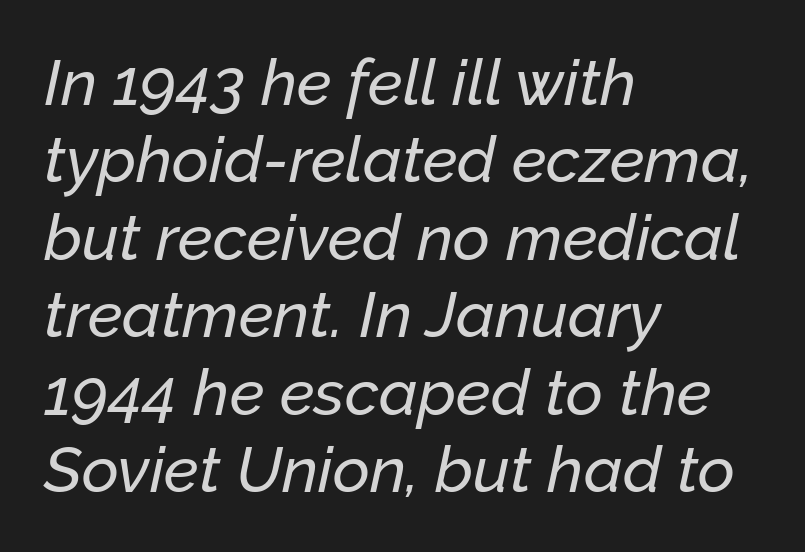
{"italic": "yes", "lean": "right", "slant_degrees": 12, "width": "normal", "stroke_contrast": "low", "x_height": "medium", "monospaced": "no", "underline": "no", "align": "left", "line_spacing_ratio": 1.21, "letter_spacing": "normal", "letter_spacing_em": 0.0, "glyph_px": 64}
